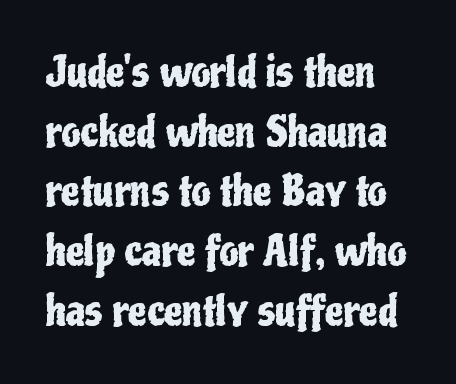
Q: Is the text italic (slanted)? A: No, it is upright.
Q: Is the typeface a serif or a sans-serif typeface? A: Sans-serif.
Q: Is the text underlined? A: No.
Q: Is the spacing between letters normal or unusually wide? A: Normal.
Q: Is the spacing between lines tight, normal or loose? A: Normal.
Q: Width (condensed, normal, or wide)? A: Condensed.
Q: Stroke contrast? A: Low.
Q: x-height? A: Medium.
Q: Monospaced? A: No.
